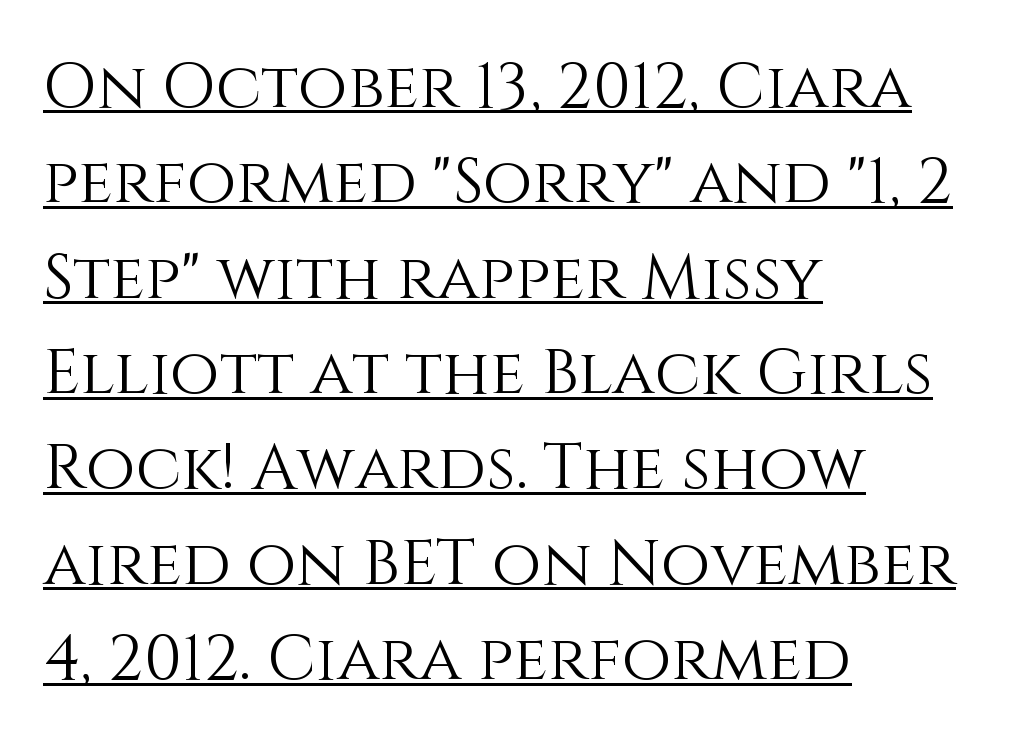
{"italic": "no", "bold": "no", "weight": "light", "width": "normal", "stroke_contrast": "medium", "x_height": "large", "monospaced": "no", "underline": "yes", "align": "left", "line_spacing": "normal", "line_spacing_ratio": 1.49, "letter_spacing": "normal", "letter_spacing_em": 0.0, "glyph_px": 64}
